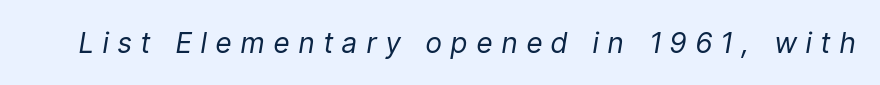
The image shows 28 px regular-weight, condensed type, italic (leaning right); set unusually wide letter spacing (+0.35 em), not underlined; low stroke contrast and a medium x-height.
